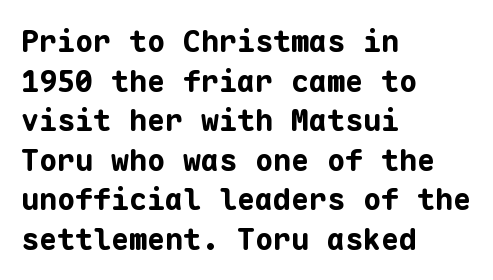
The ragged edge is on the right, which tells us the setting is flush left. A roman cut, with each character standing at attention. The sample has been set heavy, in full bold. Regular leading. Font category for this specimen: sans-serif. The face used here is monospaced, like something from a code editor.
